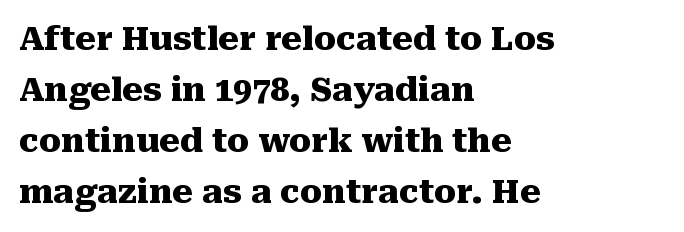
Rendered with straight, roman letterforms. Typesetter's note: full bold, strokes at maximum text heaviness. Is the letter spacing exaggerated? No — it looks like the ordinary default. Little horizontal feet cap the strokes, marking this as serif type.
